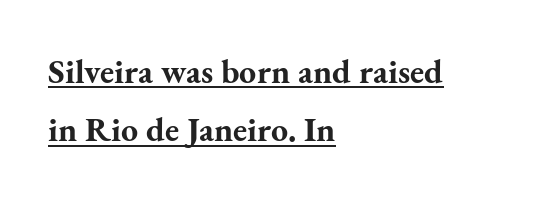
{"serif": "yes", "italic": "no", "bold": "yes", "weight": "bold", "width": "normal", "stroke_contrast": "medium", "x_height": "small", "monospaced": "no", "underline": "yes", "align": "left", "line_spacing_ratio": 1.72, "letter_spacing": "normal", "letter_spacing_em": 0.0, "glyph_px": 34}
